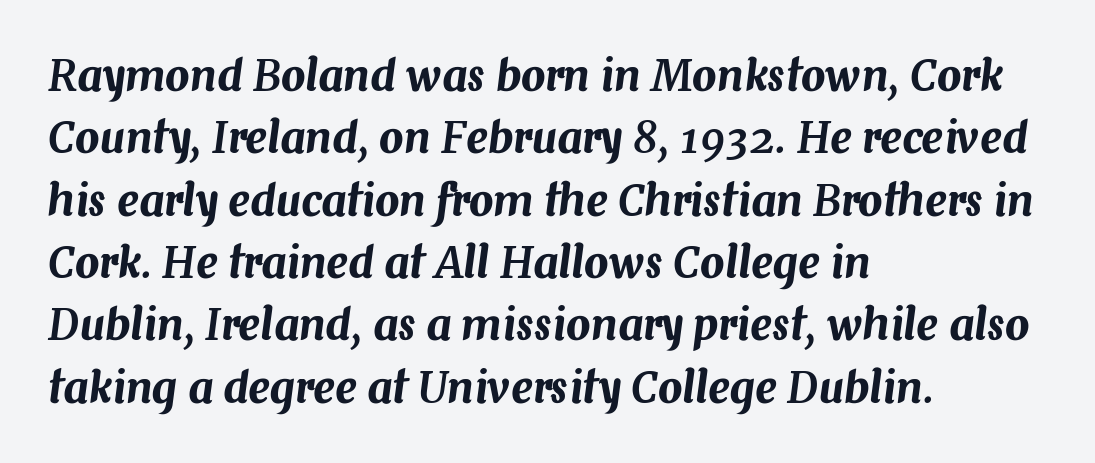
Q: Is the text italic (slanted)? A: Yes, it leans right by about 7 degrees.
Q: Is the text underlined? A: No.
Q: How is the paragraph aligned? A: Left-aligned.
Q: Is the spacing between letters normal or unusually wide? A: Normal.
Q: Is the spacing between lines tight, normal or loose? A: Normal.
Q: Width (condensed, normal, or wide)? A: Normal.
Q: Stroke contrast? A: Medium.
Q: x-height? A: Medium.
Q: Monospaced? A: No.
